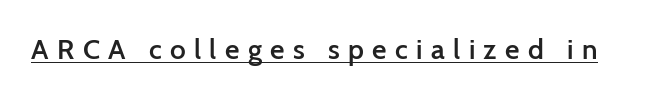
The image shows 28 px semibold sans-serif type, upright; set unusually wide letter spacing (+0.3 em), underlined; low stroke contrast and a medium x-height.
